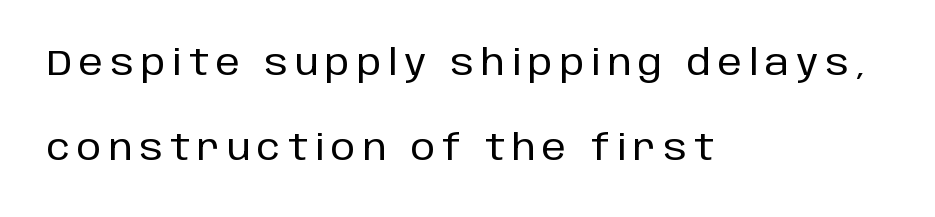
Q: Is the text italic (slanted)? A: No, it is upright.
Q: Is the typeface a serif or a sans-serif typeface? A: Sans-serif.
Q: Is the text underlined? A: No.
Q: How is the paragraph aligned? A: Left-aligned.
Q: Is the spacing between letters normal or unusually wide? A: Unusually wide.
Q: Is the spacing between lines tight, normal or loose? A: Loose.
Q: Width (condensed, normal, or wide)? A: Normal.
Q: Stroke contrast? A: Low.
Q: x-height? A: Large.
Q: Monospaced? A: No.
